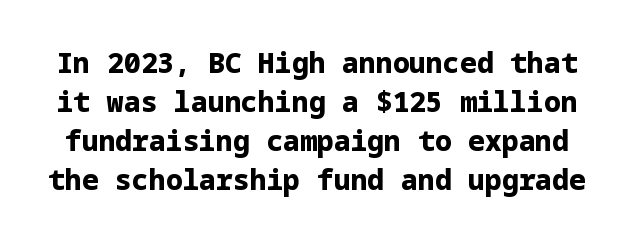
{"serif": "no", "italic": "no", "bold": "yes", "weight": "bold", "width": "normal", "stroke_contrast": "low", "x_height": "medium", "underline": "no", "line_spacing": "normal", "line_spacing_ratio": 1.39, "letter_spacing": "normal", "letter_spacing_em": 0.0, "glyph_px": 28}
